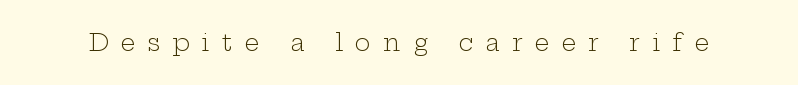
The image shows 24 px text type, upright; set unusually wide letter spacing (+0.49 em), not underlined.
